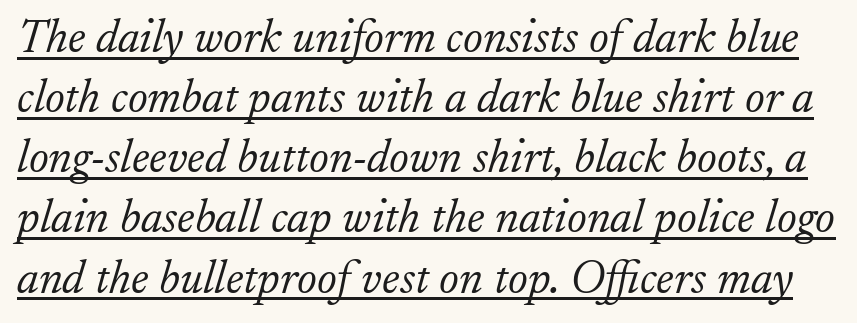
The image shows 47 px light serif type, italic (leaning right); set normal line spacing (1.28x), normal letter spacing, underlined; low stroke contrast and a small x-height.
